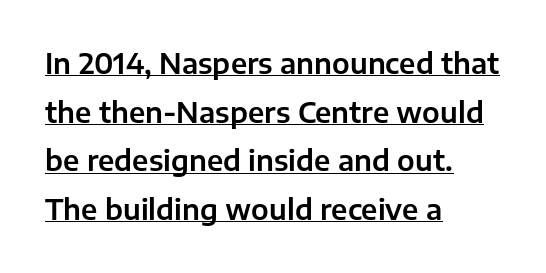
Q: Is the text italic (slanted)? A: No, it is upright.
Q: Is the typeface a serif or a sans-serif typeface? A: Sans-serif.
Q: Is the text underlined? A: Yes.
Q: How is the paragraph aligned? A: Left-aligned.
Q: Is the spacing between letters normal or unusually wide? A: Normal.
Q: Width (condensed, normal, or wide)? A: Normal.
Q: Stroke contrast? A: Low.
Q: x-height? A: Medium.
Q: Monospaced? A: No.
